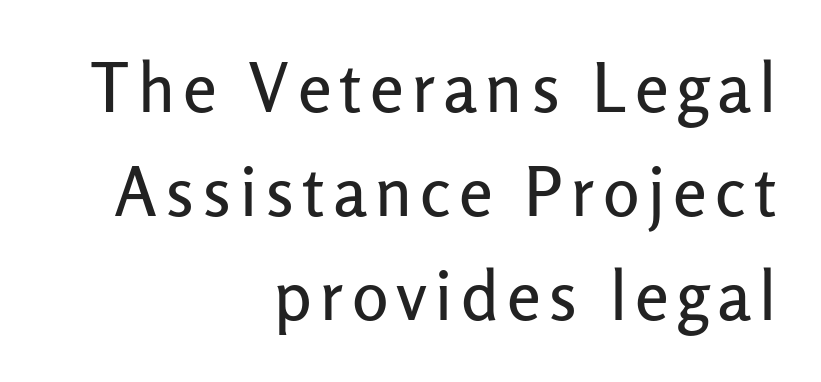
Q: Is the text italic (slanted)? A: No, it is upright.
Q: Is the typeface a serif or a sans-serif typeface? A: Sans-serif.
Q: Is the text underlined? A: No.
Q: How is the paragraph aligned? A: Right-aligned.
Q: Is the spacing between lines tight, normal or loose? A: Normal.
Q: Width (condensed, normal, or wide)? A: Normal.
Q: Stroke contrast? A: Low.
Q: x-height? A: Medium.
Q: Monospaced? A: No.
